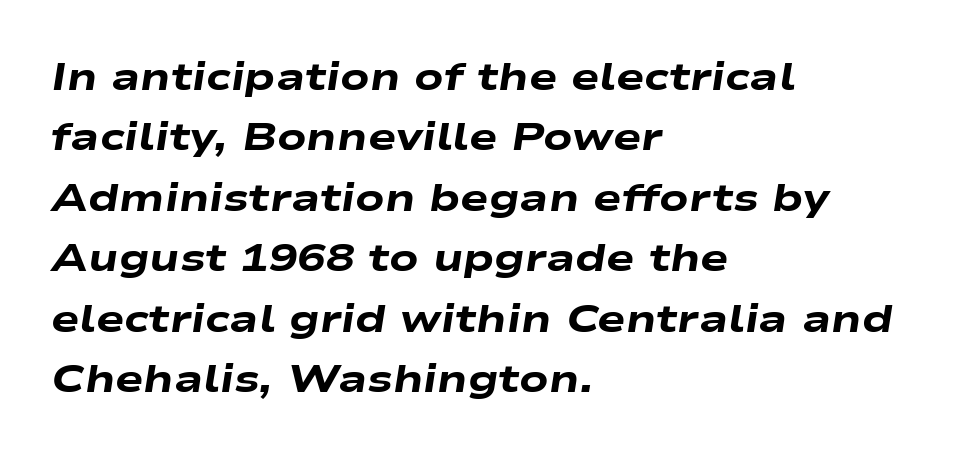
{"italic": "yes", "lean": "right", "slant_degrees": 9, "bold": "yes", "weight": "heavy", "width": "wide", "stroke_contrast": "low", "x_height": "medium", "monospaced": "no", "underline": "no", "align": "left", "line_spacing": "normal", "line_spacing_ratio": 1.59, "letter_spacing": "normal", "letter_spacing_em": 0.0, "glyph_px": 38}
